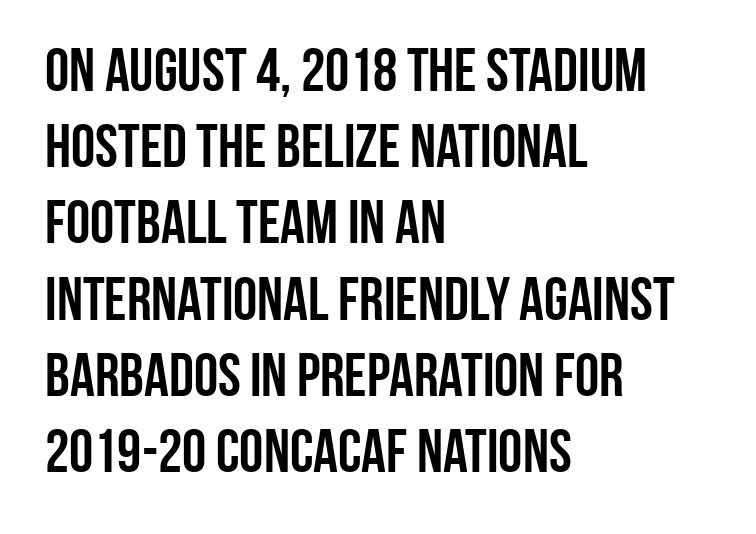
Reading down the column, the eye jumps a familiar distance to each next line. The tracking reads as untouched default to a designer's eye. What kind of face is this? One without serifs — a sans. Unmarked baselines from the first word to the last.
